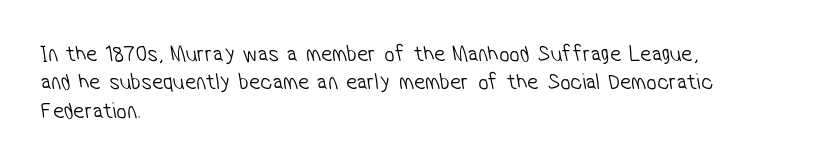
The image shows 23 px text type; set left-aligned, line spacing 1.23x, normal letter spacing, not underlined.
